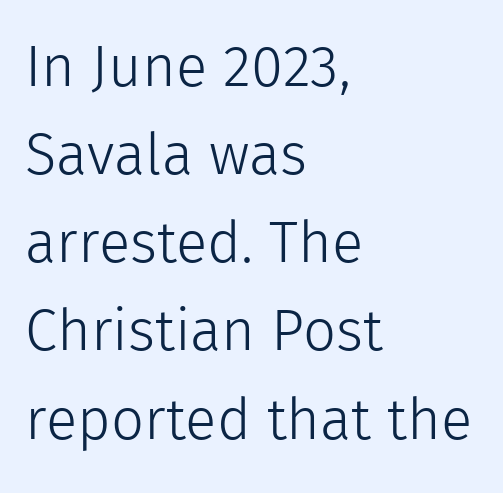
The image shows 58 px light sans-serif type, upright; set left-aligned, normal line spacing (1.52x), normal letter spacing, not underlined; a medium x-height.
